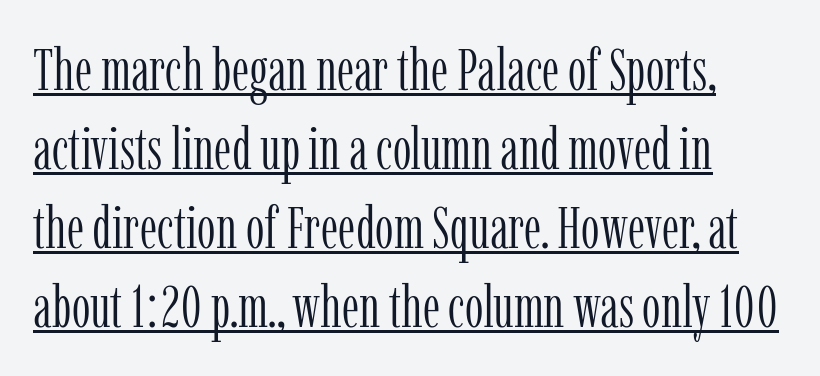
Q: Is the text bold? A: No.
Q: Is the text italic (slanted)? A: No, it is upright.
Q: Is the typeface a serif or a sans-serif typeface? A: Serif.
Q: Is the text underlined? A: Yes.
Q: Is the spacing between letters normal or unusually wide? A: Normal.
Q: Is the spacing between lines tight, normal or loose? A: Normal.
Q: Width (condensed, normal, or wide)? A: Condensed.
Q: Stroke contrast? A: Low.
Q: x-height? A: Medium.
Q: Monospaced? A: No.
